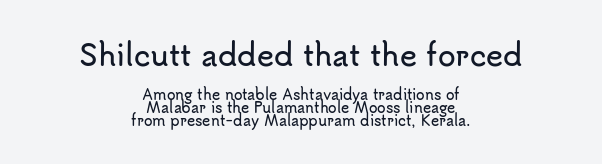
{"serif": "no", "italic": "no", "width": "normal", "stroke_contrast": "low", "x_height": "small", "monospaced": "no", "underline": "no", "align": "center", "line_spacing": "tight", "line_spacing_ratio": 0.95, "letter_spacing": "normal", "letter_spacing_em": 0.0, "larger_block": "first", "size_ratio": 2.07, "glyph_px": 29}
